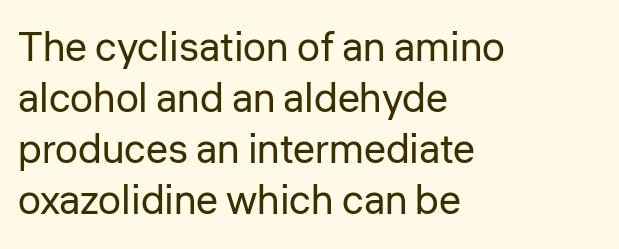
The paragraph has a hard left edge and a soft right edge. Caption: standard tracking, unaltered. Does the type have serifs? No, each stem ends abruptly. You could not count columns in this text — the font is proportionally spaced.
